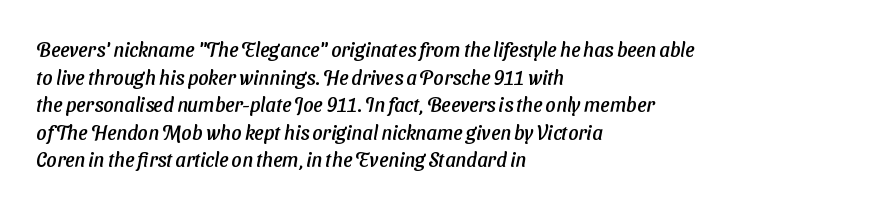
The baseline area is clear. Does extra space separate the letters? No, they use regular spacing. The passage is arranged the way most books set body copy — flush left. Honestly, the row spacing looks completely unremarkable.
